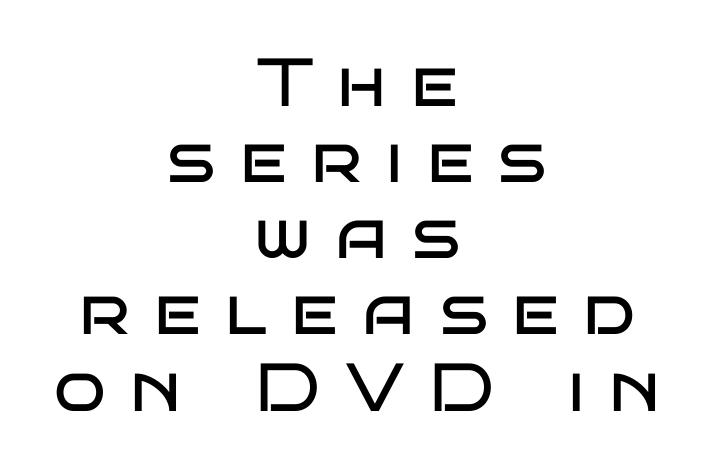
The image shows 68 px regular-weight, wide sans-serif type, upright; set centered, tight line spacing (1.12x), unusually wide letter spacing (+0.36 em), not underlined; low stroke contrast and a large x-height.
